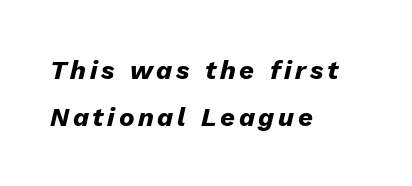
The lines in this sample share a left origin and differ only in where they stop. The words here are not underlined. The strokes are fattened all the way to bold. The specimen reads as italic at a glance.
